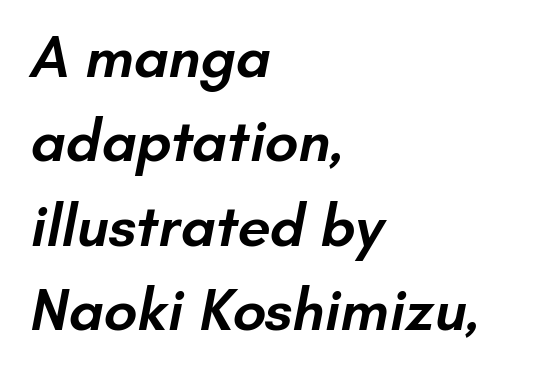
{"serif": "no", "bold": "semi", "weight": "semibold", "width": "normal", "stroke_contrast": "low", "x_height": "small", "monospaced": "no", "underline": "no", "align": "left", "line_spacing": "normal", "line_spacing_ratio": 1.43, "letter_spacing": "normal", "letter_spacing_em": 0.0, "glyph_px": 59}
